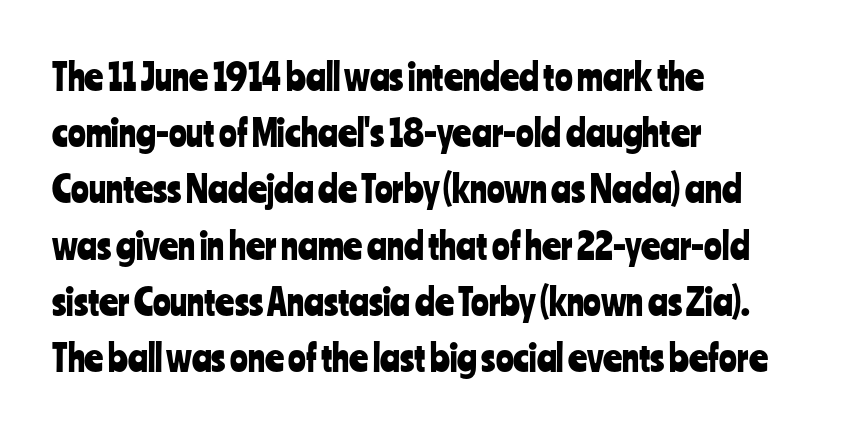
The image shows 37 px condensed sans-serif type, upright; set left-aligned, normal line spacing (1.52x), normal letter spacing, not underlined; low stroke contrast and a medium x-height.
